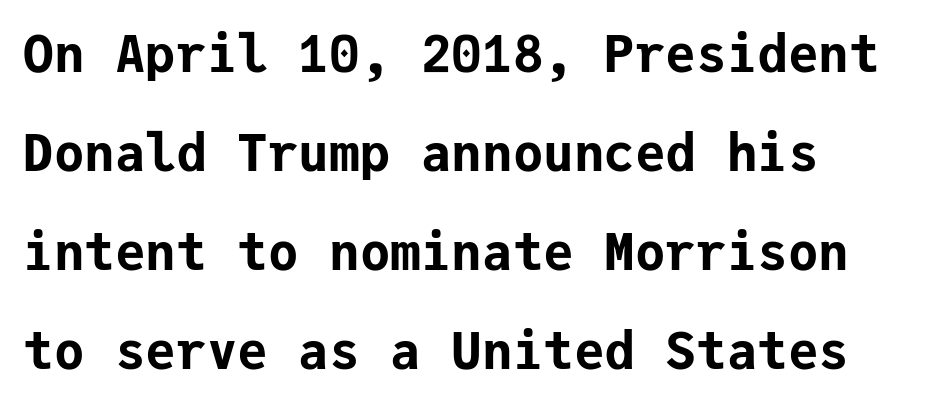
{"serif": "no", "italic": "no", "bold": "yes", "weight": "bold", "width": "normal", "stroke_contrast": "low", "x_height": "medium", "monospaced": "yes", "underline": "no", "align": "left", "line_spacing": "loose", "line_spacing_ratio": 1.94, "letter_spacing": "normal", "letter_spacing_em": 0.0, "glyph_px": 51}
